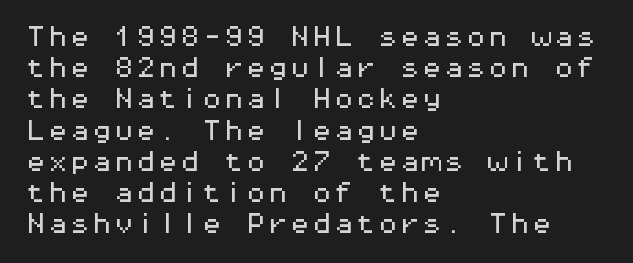
{"italic": "no", "underline": "no", "align": "left", "line_spacing": "normal", "line_spacing_ratio": 1.42, "letter_spacing": "normal", "letter_spacing_em": 0.0, "glyph_px": 22}
